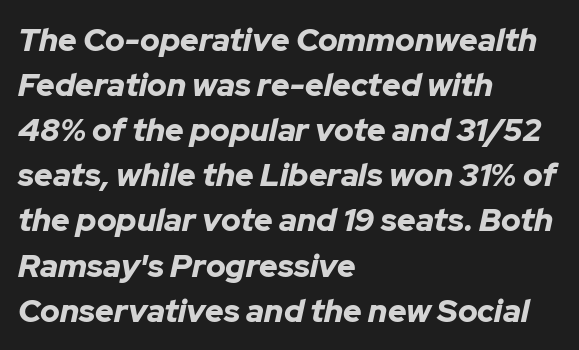
Is the block centered? No — it sits flush against the left margin. Words float on clear page, feet unadorned. Summary of vertical rhythm: regular, with standard interline spacing. Is the letter spacing exaggerated? No — it looks like the ordinary default.
